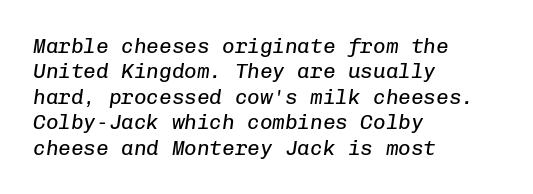
Q: Is the text bold? A: No.
Q: Is the text italic (slanted)? A: Yes, it leans right by about 8 degrees.
Q: Is the text underlined? A: No.
Q: How is the paragraph aligned? A: Left-aligned.
Q: Is the spacing between letters normal or unusually wide? A: Normal.
